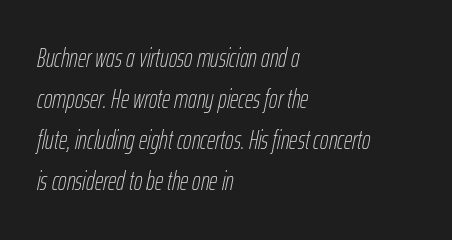
{"italic": "yes", "lean": "right", "slant_degrees": 12, "bold": "no", "underline": "no", "align": "left", "line_spacing": "normal", "line_spacing_ratio": 1.58, "letter_spacing": "normal", "letter_spacing_em": 0.0, "glyph_px": 26}
